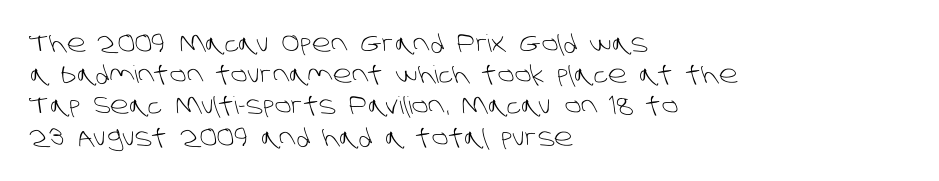
Clear beneath every line of the passage. Does the leading feel generous? No, just average. Students, note that the glyphs here touch the page at normal intervals. Notice how the passage keeps a crisp vertical edge on the left only.
